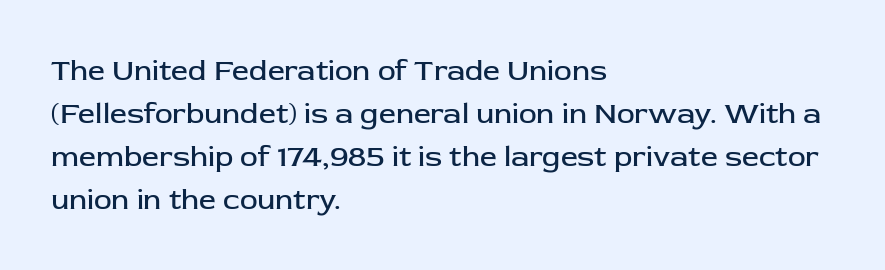
{"serif": "no", "italic": "no", "bold": "no", "weight": "regular", "width": "normal", "stroke_contrast": "low", "x_height": "medium", "monospaced": "no", "underline": "no", "align": "left", "line_spacing": "normal", "line_spacing_ratio": 1.43, "letter_spacing": "normal", "letter_spacing_em": 0.0, "glyph_px": 30}
